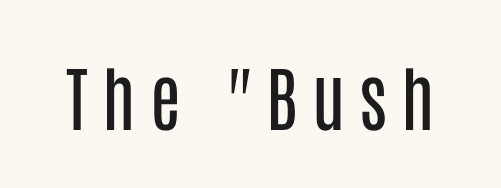
Glyph-to-glyph distance is far greater than everyday printed text. These lines are rendered in a variable-pitch font. A clean baseline with only descenders dipping below it. Is this a heavy cut? Hardly; it is regular or lighter. Notice how the stems are strictly vertical — no italics here. The glyphs in this specimen are sans serif.
